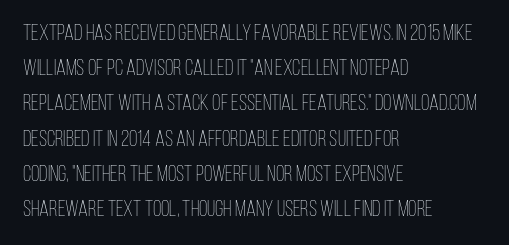
Q: Is the text bold? A: No.
Q: Is the text italic (slanted)? A: No, it is upright.
Q: Is the text underlined? A: No.
Q: How is the paragraph aligned? A: Left-aligned.
Q: Is the spacing between letters normal or unusually wide? A: Normal.
Q: Is the spacing between lines tight, normal or loose? A: Normal.
